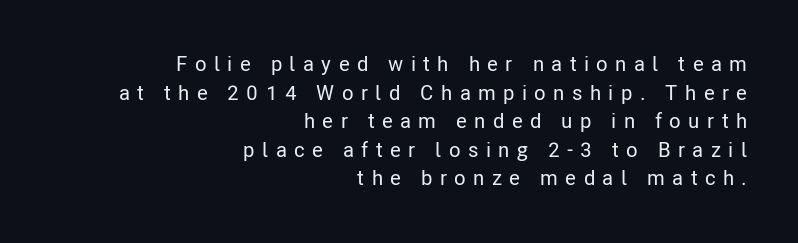
{"italic": "no", "underline": "no", "align": "right", "line_spacing": "normal", "line_spacing_ratio": 1.36, "letter_spacing": "wide", "letter_spacing_em": 0.35, "glyph_px": 21}
